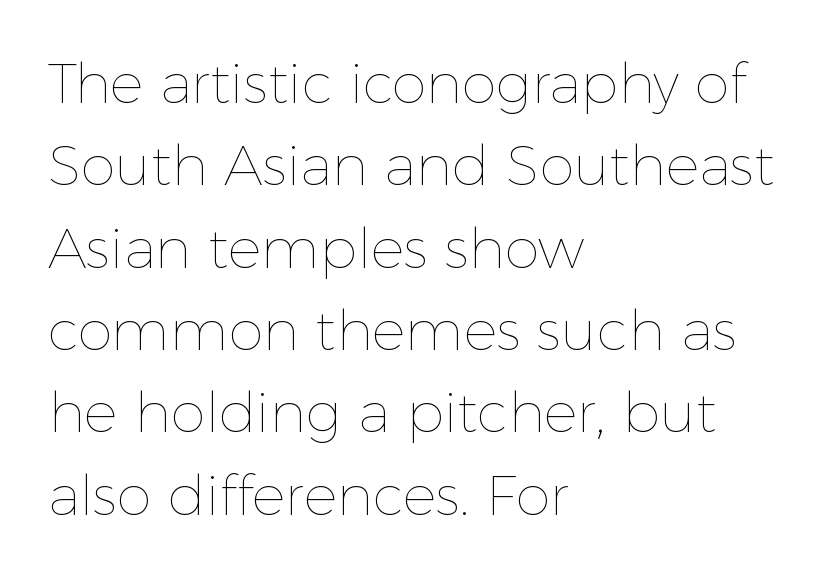
{"italic": "no", "bold": "no", "weight": "thin", "width": "normal", "x_height": "medium", "monospaced": "no", "underline": "no", "align": "left", "line_spacing": "normal", "line_spacing_ratio": 1.47, "letter_spacing": "normal", "letter_spacing_em": 0.0, "glyph_px": 56}
